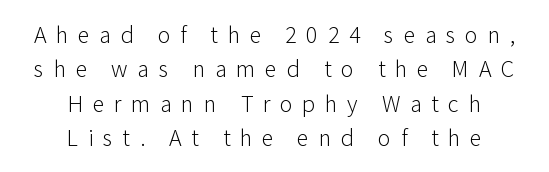
The image shows 24 px text type, upright; set centered, normal line spacing (1.43x), unusually wide letter spacing (+0.4 em), not underlined.
